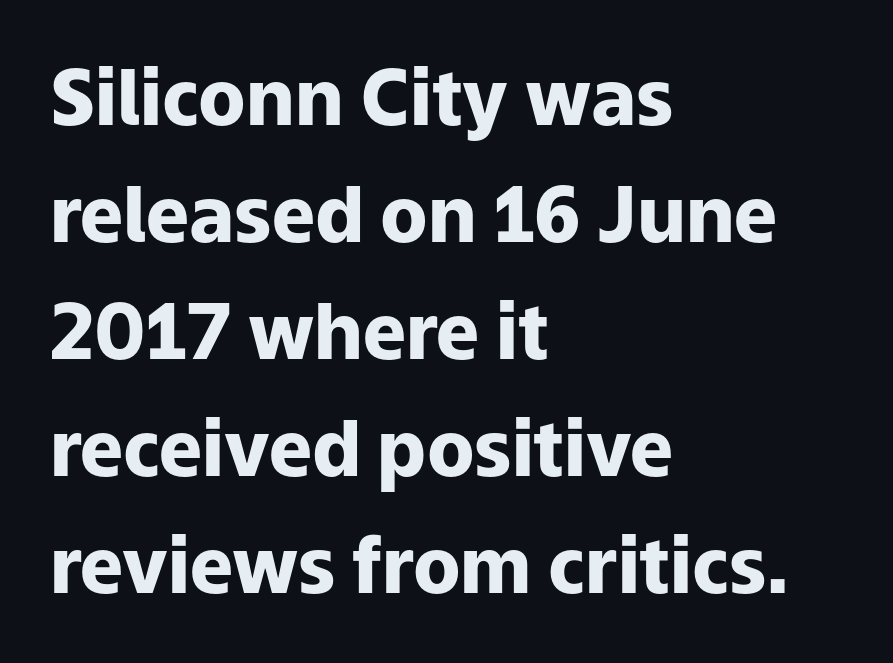
{"serif": "no", "italic": "no", "bold": "yes", "weight": "heavy", "width": "normal", "stroke_contrast": "low", "x_height": "medium", "monospaced": "no", "underline": "no", "align": "left", "line_spacing": "normal", "line_spacing_ratio": 1.52, "letter_spacing": "normal", "letter_spacing_em": 0.0, "glyph_px": 77}
